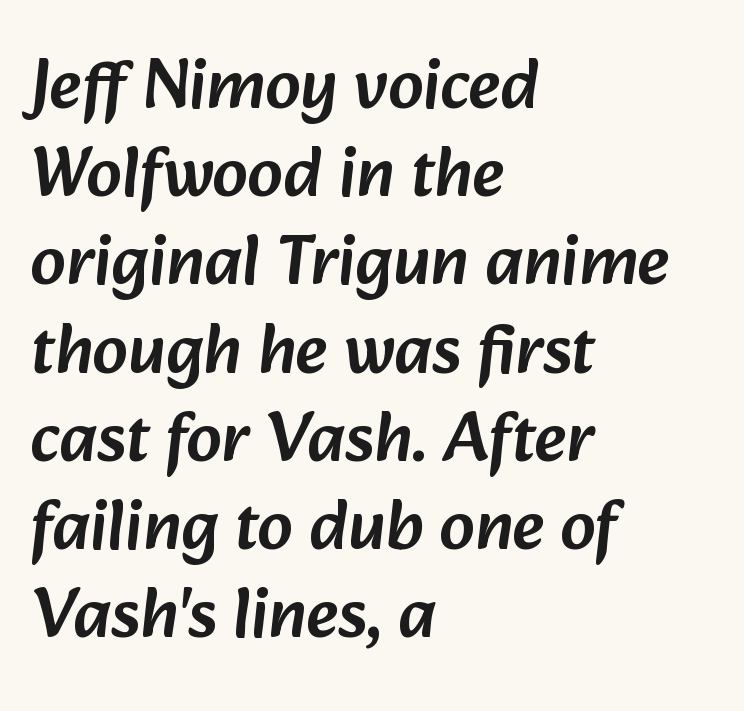
{"serif": "no", "width": "normal", "stroke_contrast": "low", "x_height": "medium", "monospaced": "no", "underline": "no", "align": "left", "line_spacing": "normal", "line_spacing_ratio": 1.26, "letter_spacing": "normal", "letter_spacing_em": 0.0, "glyph_px": 70}
